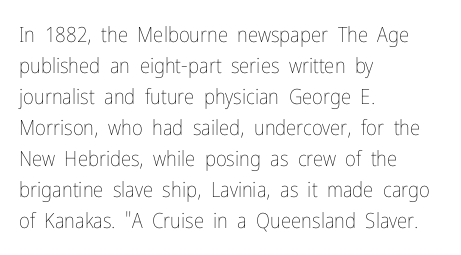
No chunkiness to these letters — they're not bold. The area under the type is left untouched. This rendering uses left alignment, leaving the right contour irregular. The font's upright variant was chosen for this text. Compared with typical body copy, the letter spacing here is the same.
